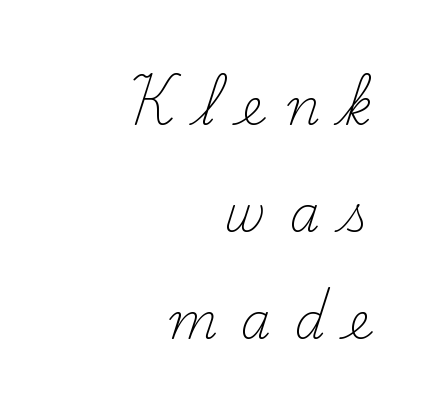
Q: Is the text bold? A: No.
Q: Is the text italic (slanted)? A: Yes.
Q: Is the text underlined? A: No.
Q: How is the paragraph aligned? A: Right-aligned.
Q: Is the spacing between letters normal or unusually wide? A: Unusually wide.
Q: Is the spacing between lines tight, normal or loose? A: Loose.
Q: Width (condensed, normal, or wide)? A: Normal.
Q: Stroke contrast? A: Medium.
Q: x-height? A: Small.
Q: Monospaced? A: No.
